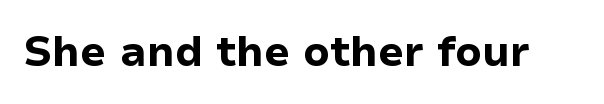
The image shows 42 px bold sans-serif type, upright; set normal letter spacing, not underlined; low stroke contrast and a medium x-height.
